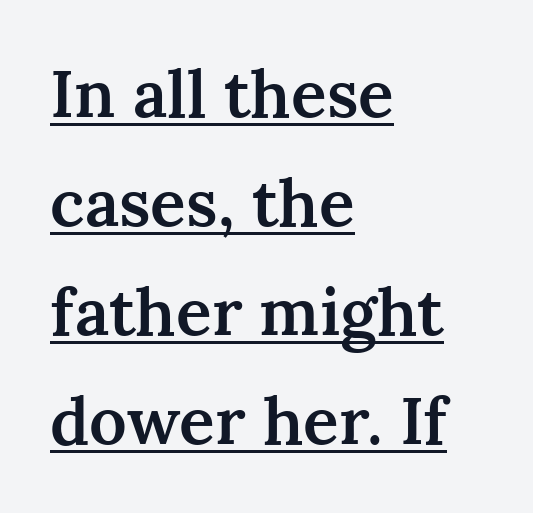
The image shows 66 px semibold serif type, upright; set left-aligned, normal line spacing (1.65x), normal letter spacing, underlined; medium stroke contrast and a medium x-height.
